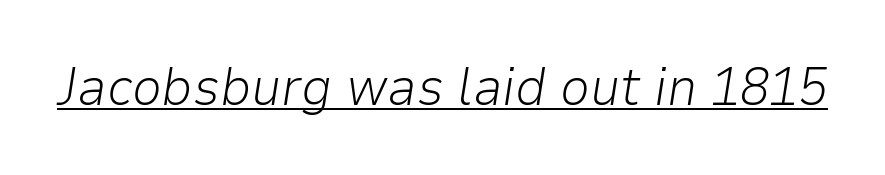
The image shows 53 px light type, italic (leaning right); set normal letter spacing, underlined; low stroke contrast and a medium x-height.
